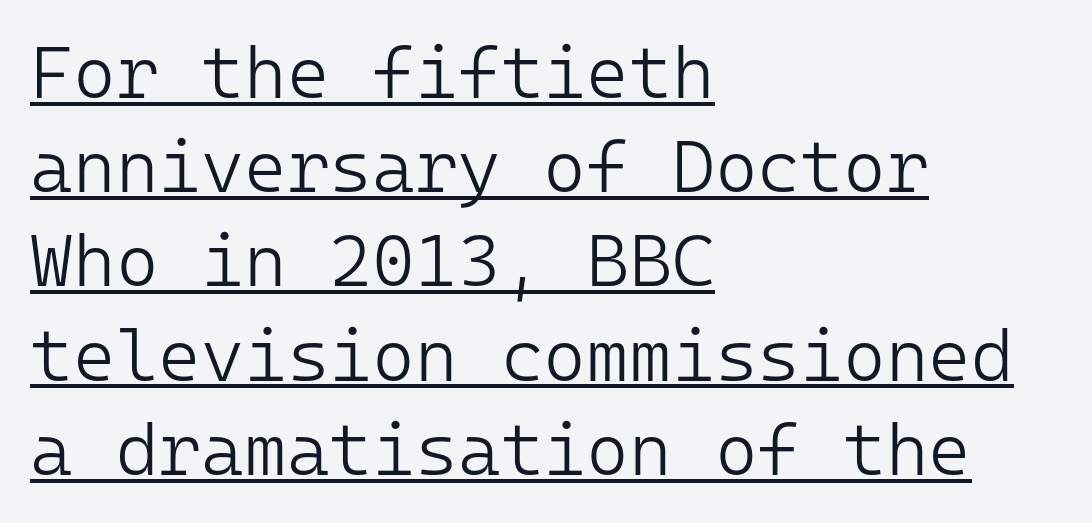
Q: Is the text bold? A: No.
Q: Is the text italic (slanted)? A: No, it is upright.
Q: Is the typeface a serif or a sans-serif typeface? A: Sans-serif.
Q: Is the text underlined? A: Yes.
Q: How is the paragraph aligned? A: Left-aligned.
Q: Is the spacing between letters normal or unusually wide? A: Normal.
Q: Is the spacing between lines tight, normal or loose? A: Normal.
Q: Width (condensed, normal, or wide)? A: Normal.
Q: Stroke contrast? A: Low.
Q: x-height? A: Medium.
Q: Monospaced? A: Yes.
